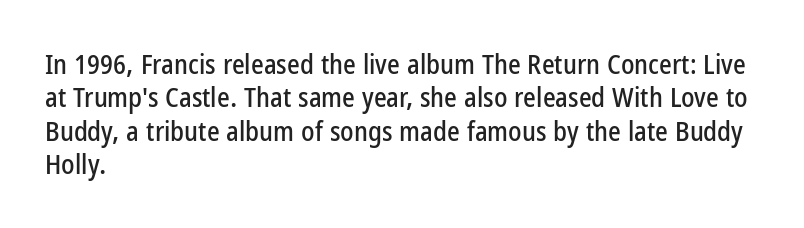
The image shows 27 px text type, upright; set left-aligned, line spacing 1.24x, normal letter spacing, not underlined.
